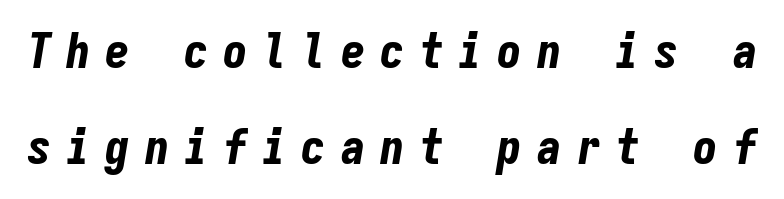
Q: Is the text bold? A: Yes.
Q: Is the text italic (slanted)? A: Yes, it leans right by about 9 degrees.
Q: Is the text underlined? A: No.
Q: Is the spacing between letters normal or unusually wide? A: Unusually wide.
Q: Is the spacing between lines tight, normal or loose? A: Loose.
Q: Width (condensed, normal, or wide)? A: Condensed.
Q: Stroke contrast? A: Low.
Q: x-height? A: Medium.
Q: Monospaced? A: Yes.
